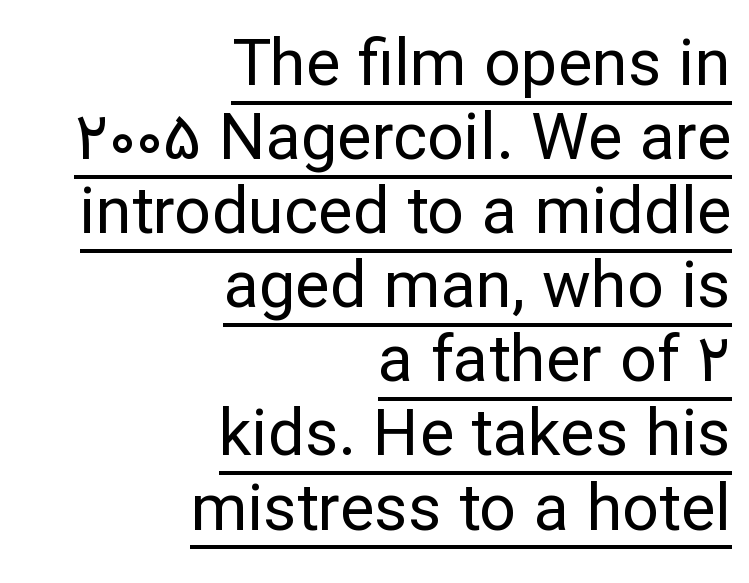
Q: Is the text bold? A: No.
Q: Is the text italic (slanted)? A: No, it is upright.
Q: Is the typeface a serif or a sans-serif typeface? A: Sans-serif.
Q: Is the text underlined? A: Yes.
Q: How is the paragraph aligned? A: Right-aligned.
Q: Is the spacing between letters normal or unusually wide? A: Normal.
Q: Is the spacing between lines tight, normal or loose? A: Tight.
Q: Width (condensed, normal, or wide)? A: Normal.
Q: Stroke contrast? A: Low.
Q: x-height? A: Medium.
Q: Monospaced? A: No.
